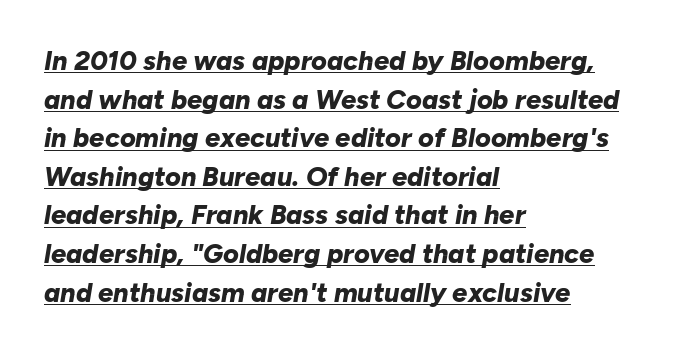
{"italic": "yes", "lean": "right", "slant_degrees": 10, "bold": "yes", "underline": "yes", "align": "left", "line_spacing": "normal", "line_spacing_ratio": 1.43, "letter_spacing": "normal", "letter_spacing_em": 0.0, "glyph_px": 27}
